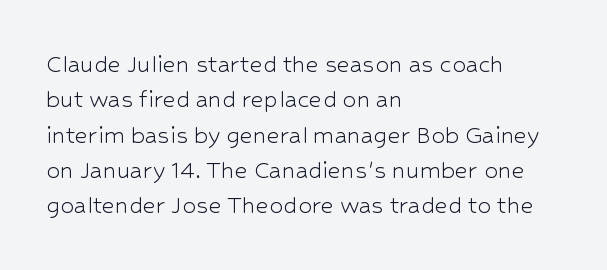
The image shows 28 px light sans-serif type, upright; set left-aligned, normal line spacing (1.26x), normal letter spacing, not underlined; low stroke contrast and a medium x-height.
